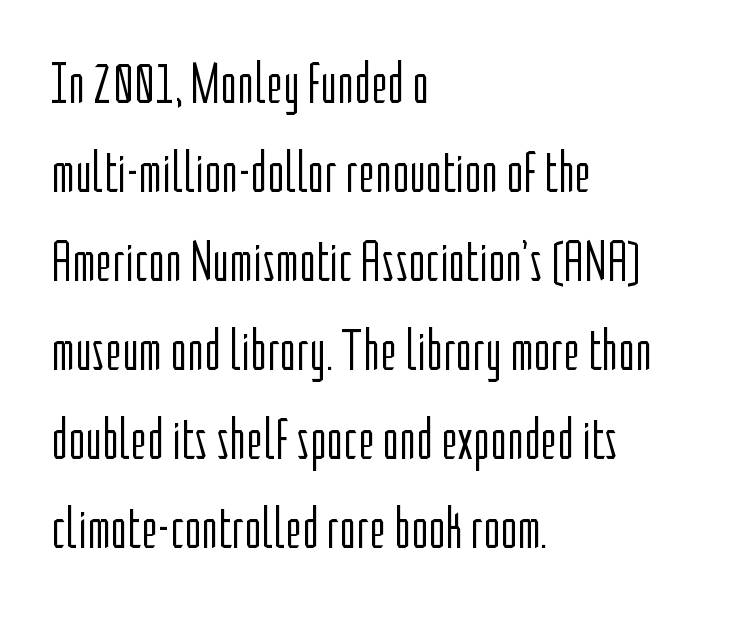
Q: Is the text bold? A: No.
Q: Is the text italic (slanted)? A: No, it is upright.
Q: Is the typeface a serif or a sans-serif typeface? A: Sans-serif.
Q: Is the text underlined? A: No.
Q: How is the paragraph aligned? A: Left-aligned.
Q: Is the spacing between letters normal or unusually wide? A: Normal.
Q: Is the spacing between lines tight, normal or loose? A: Normal.
Q: Width (condensed, normal, or wide)? A: Condensed.
Q: Stroke contrast? A: Low.
Q: x-height? A: Medium.
Q: Monospaced? A: No.
